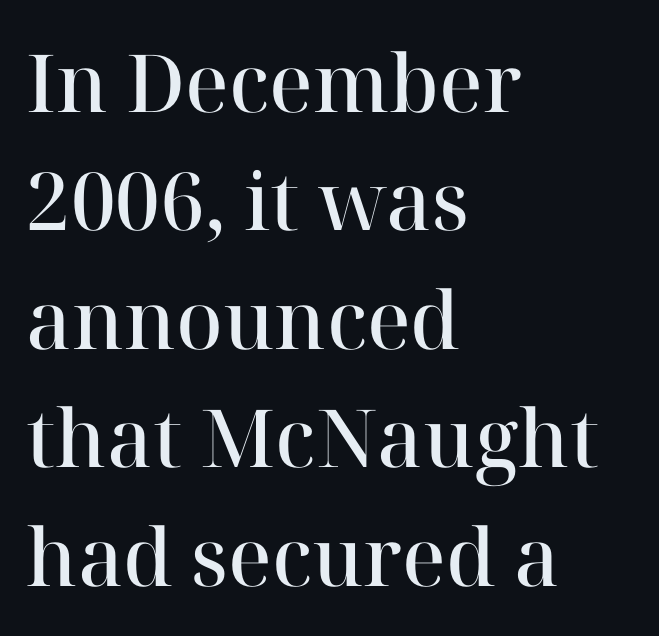
Posture: straight, roman, zero tilt. As a designer I'd log this as weight 600, semibold. Vertically, the passage feels balanced, rows spaced as you'd expect. What stands out about the letter spacing? Nothing — it is the standard amount. Bare-footed words on every line.
